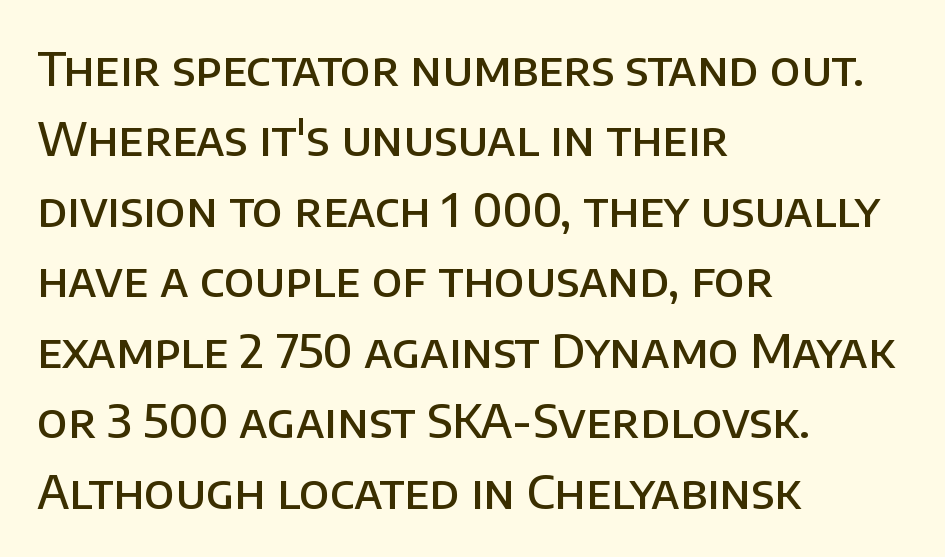
The image shows 47 px semibold sans-serif type, upright; set left-aligned, normal line spacing (1.5x), normal letter spacing, not underlined; low stroke contrast and a large x-height.
